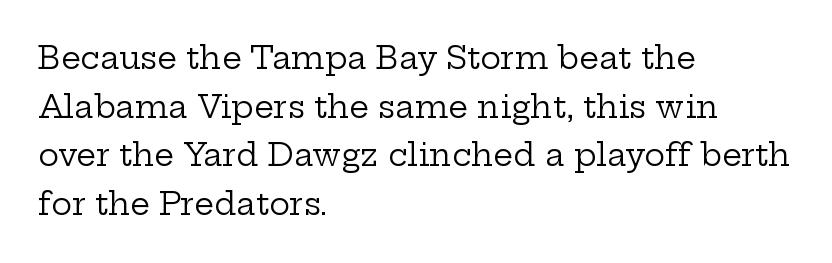
Line beginnings align vertically; line endings do not. A bare baseline throughout the passage. These lines are rendered in a variable-pitch font. Quick note: not italic, upright. Is the stroke heavy? The answer is a plain regular-or-lighter. The line-height multiplier appears to be the usual default.
